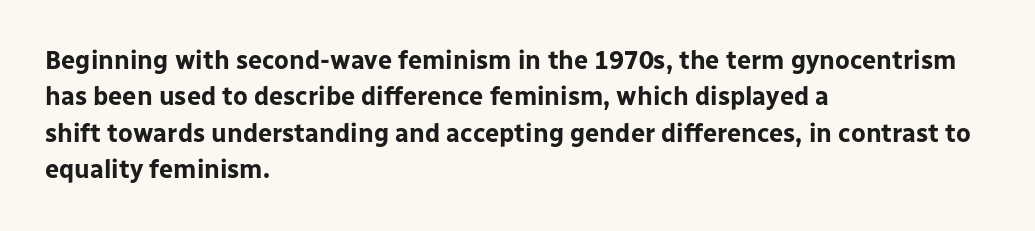
Q: Is the text bold? A: Yes.
Q: Is the text italic (slanted)? A: No, it is upright.
Q: Is the text underlined? A: No.
Q: How is the paragraph aligned? A: Left-aligned.
Q: Is the spacing between letters normal or unusually wide? A: Normal.
Q: Is the spacing between lines tight, normal or loose? A: Normal.
